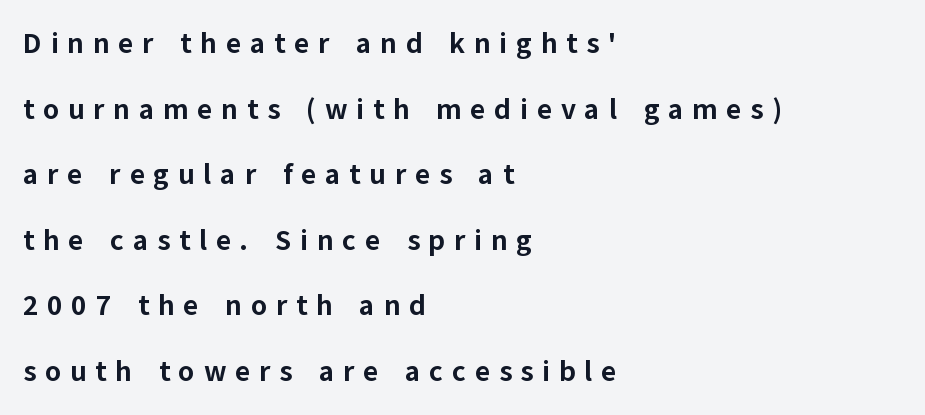
Q: Is the text bold? A: Yes.
Q: Is the text italic (slanted)? A: No, it is upright.
Q: Is the typeface a serif or a sans-serif typeface? A: Sans-serif.
Q: Is the text underlined? A: No.
Q: How is the paragraph aligned? A: Left-aligned.
Q: Is the spacing between letters normal or unusually wide? A: Unusually wide.
Q: Is the spacing between lines tight, normal or loose? A: Loose.
Q: Width (condensed, normal, or wide)? A: Normal.
Q: Stroke contrast? A: Low.
Q: x-height? A: Medium.
Q: Monospaced? A: No.
